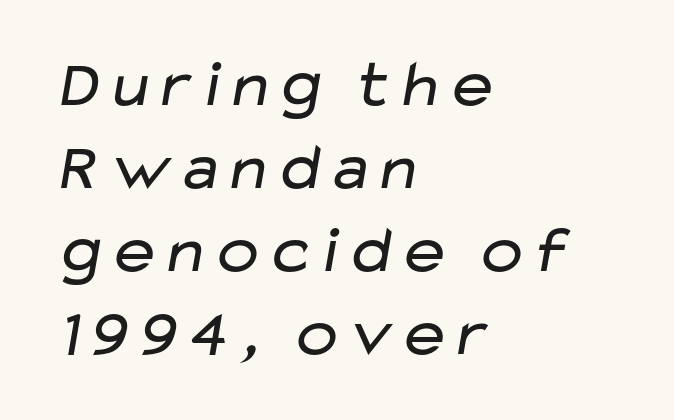
{"serif": "no", "bold": "no", "weight": "regular", "width": "wide", "stroke_contrast": "low", "x_height": "medium", "monospaced": "no", "underline": "no", "align": "left", "line_spacing_ratio": 1.24, "letter_spacing": "normal", "letter_spacing_em": 0.0, "glyph_px": 67}
